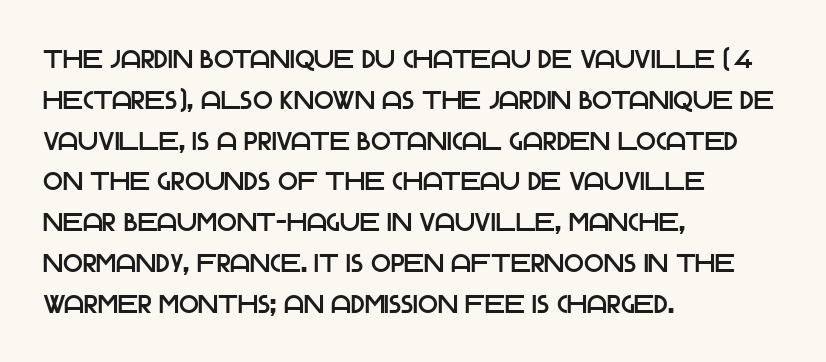
The space between consecutive lines is moderate. This sample uses plain, unmodified letter spacing. Layout note: lines flush left. No italicization has been applied; the sample stays upright. The passage shown is not underscored anywhere.
